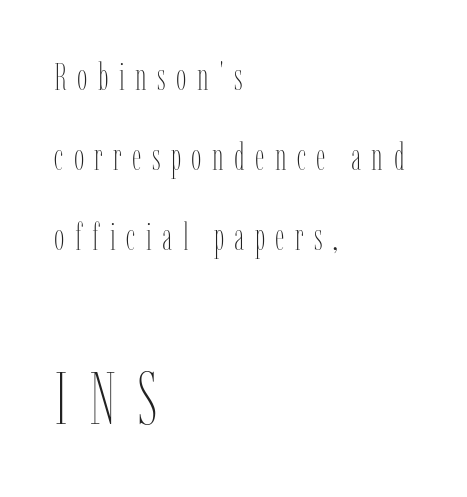
Q: Is the text bold? A: No.
Q: Is the text italic (slanted)? A: No, it is upright.
Q: Is the text underlined? A: No.
Q: How is the paragraph aligned? A: Left-aligned.
Q: Is the spacing between letters normal or unusually wide? A: Unusually wide.
Q: Is the spacing between lines tight, normal or loose? A: Loose.
Q: Which block of text is set in a larger size, the first (top) or the second (bottom)? A: The second (bottom) one.
Q: Width (condensed, normal, or wide)? A: Condensed.
Q: Stroke contrast? A: Low.
Q: x-height? A: Medium.
Q: Monospaced? A: No.
